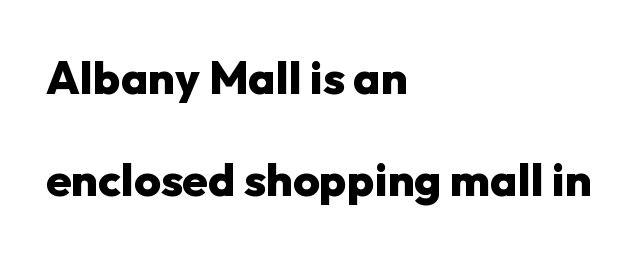
The image shows 46 px heavy sans-serif type, upright; set left-aligned, loose line spacing (2.22x), normal letter spacing, not underlined; low stroke contrast and a medium x-height.
